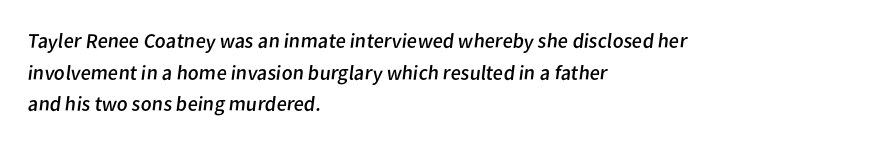
Is the stroke heavy? The answer is a plain regular-or-lighter. A bare baseline throughout the passage. The rows are spaced the way most documents space them. Leftover space on each line is placed entirely after the last word.
